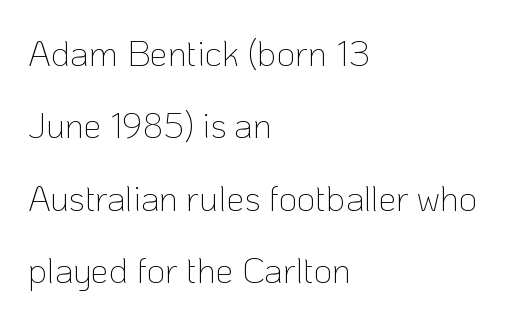
Words appear dense and cohesive because spacing is normal. Typeset ragged right — the left edge is the straight one. The type family on display is of the sans-serif kind. Proportional: the letters do not fall into vertical columns. The axis of the letterforms is exactly vertical. The strip under each line holds only bare page.
